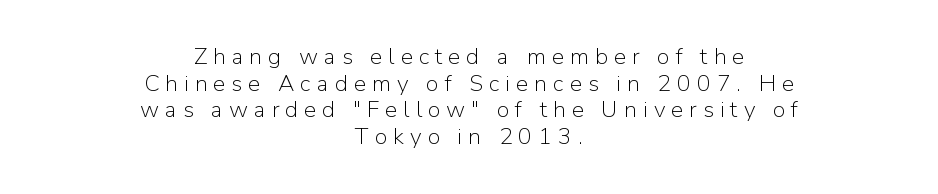
In terms of letterspacing, this is a distinctly airy, spread setting. Does the copy run flush right? No — it is centered line by line. Posture: upright roman. Anything drawn beneath the words? Only blank space. Compared with a typical body face, this is equally light or lighter still.
